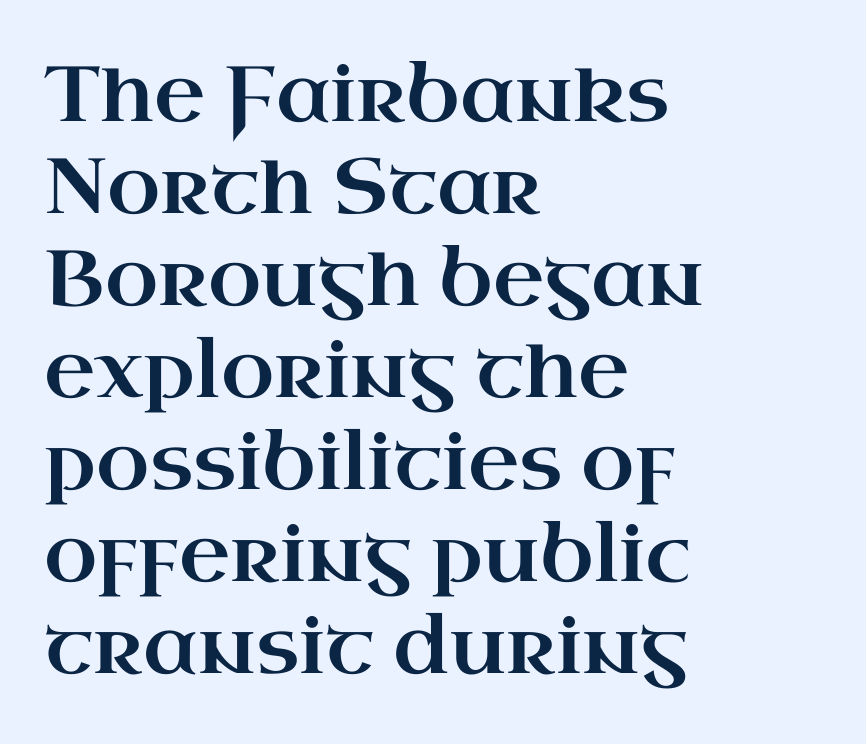
The image shows 78 px wide serif type, upright; set left-aligned, line spacing 1.18x, normal letter spacing, not underlined; high stroke contrast and a small x-height.
